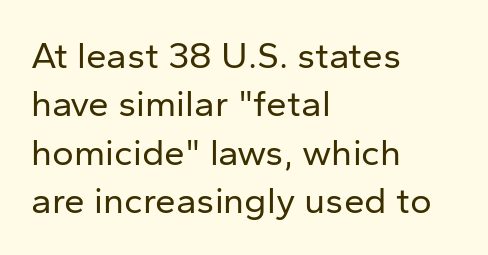
{"serif": "no", "italic": "no", "bold": "no", "weight": "regular", "width": "normal", "stroke_contrast": "low", "x_height": "medium", "monospaced": "no", "underline": "no", "align": "left", "line_spacing": "normal", "line_spacing_ratio": 1.31, "letter_spacing": "normal", "letter_spacing_em": 0.0, "glyph_px": 37}
